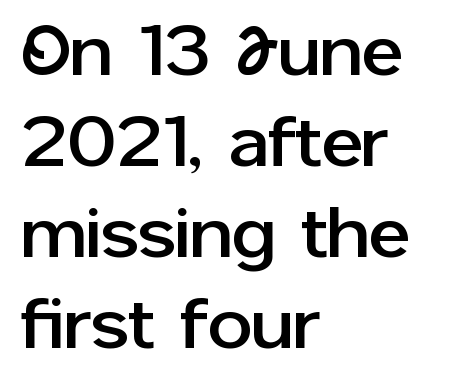
{"serif": "no", "italic": "no", "width": "normal", "stroke_contrast": "low", "x_height": "medium", "monospaced": "no", "underline": "no", "align": "left", "line_spacing": "normal", "line_spacing_ratio": 1.3, "letter_spacing": "normal", "letter_spacing_em": 0.0, "glyph_px": 70}
